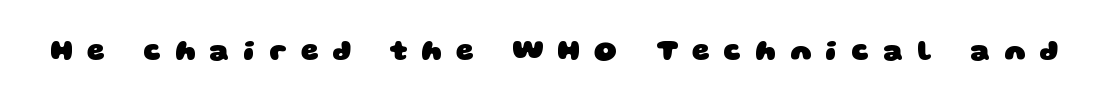
Tracking value appears strongly positive — letters spread wide. The words here are not underlined. A typesetter would call this proportional, since set widths differ per character. Stroke terminals: plain, sans-serif.
